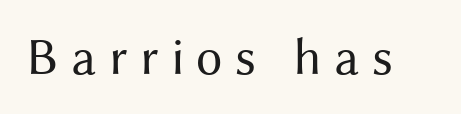
Bare-footed words on every line. Weight: regular or lighter. Each letter keeps its own natural width here, so spacing adapts to shape. Is the letter spacing exaggerated? Yes — the characters are pushed far apart.
